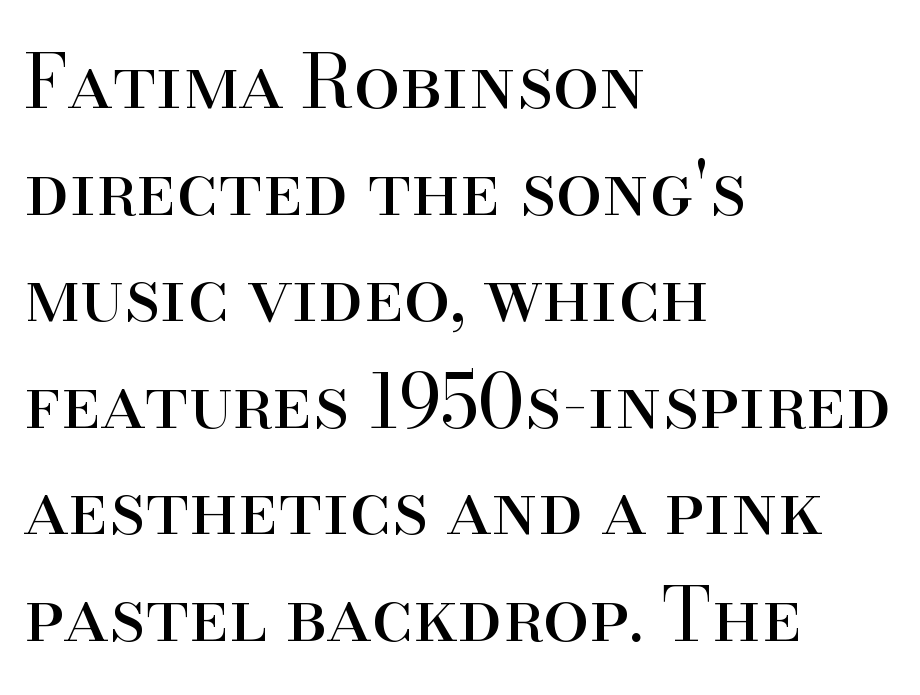
{"serif": "yes", "italic": "no", "bold": "no", "weight": "regular", "width": "normal", "stroke_contrast": "high", "x_height": "small", "monospaced": "no", "underline": "no", "align": "left", "line_spacing": "normal", "line_spacing_ratio": 1.44, "letter_spacing": "normal", "letter_spacing_em": 0.0, "glyph_px": 74}
